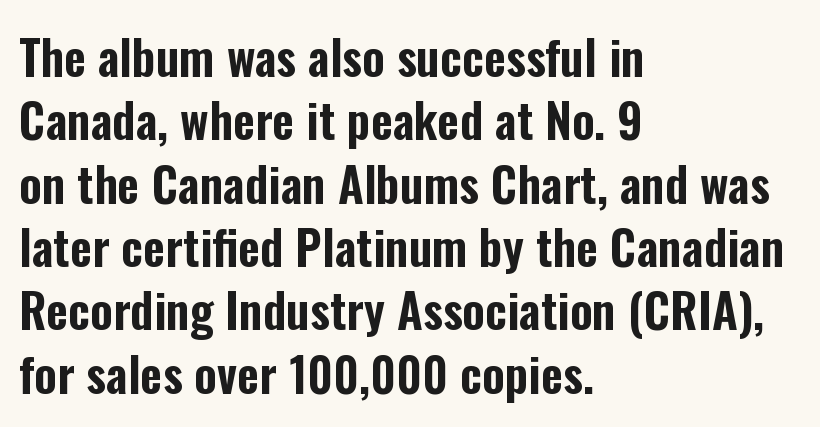
The image shows 48 px condensed sans-serif type, upright; set left-aligned, normal line spacing (1.32x), normal letter spacing, not underlined; low stroke contrast and a medium x-height.
